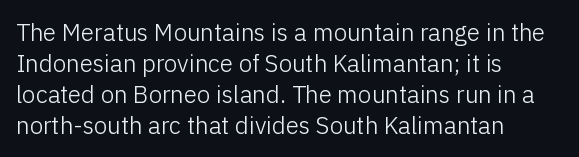
These lines keep a tight, regular rhythm from letter to letter. Notice how descenders clear the ascenders below comfortably — that's standard leading. These lines were composed using upright roman letters. One-word summary of the alignment: left. Nobody drew a line under any word here. The typesetting does not lean heavy: it is not bold.
